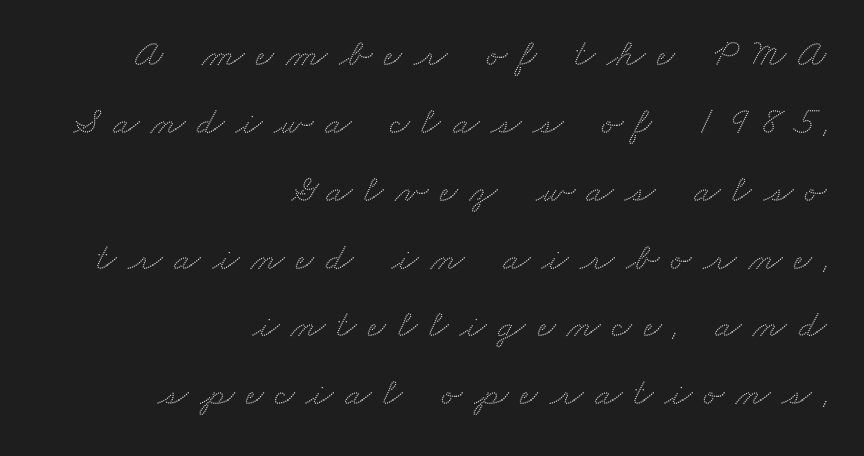
Q: Is the typeface a serif or a sans-serif typeface? A: Serif.
Q: Is the text underlined? A: No.
Q: How is the paragraph aligned? A: Right-aligned.
Q: Is the spacing between letters normal or unusually wide? A: Unusually wide.
Q: Width (condensed, normal, or wide)? A: Wide.
Q: Stroke contrast? A: Medium.
Q: x-height? A: Small.
Q: Monospaced? A: No.
